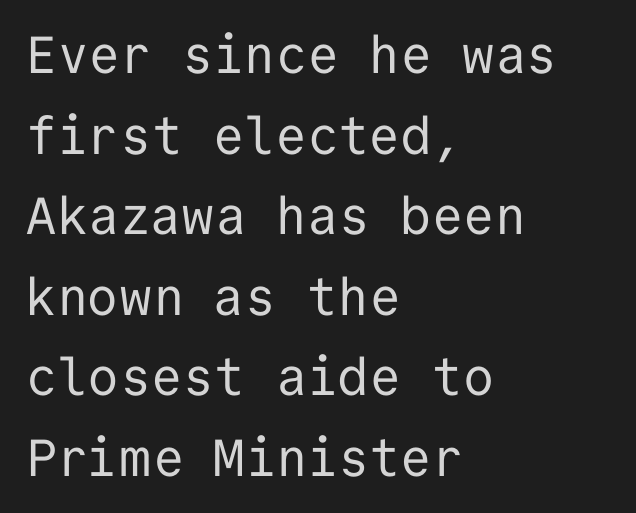
{"serif": "no", "italic": "no", "bold": "no", "weight": "regular", "width": "normal", "stroke_contrast": "low", "x_height": "medium", "monospaced": "yes", "underline": "no", "align": "left", "line_spacing": "normal", "line_spacing_ratio": 1.55, "letter_spacing": "normal", "letter_spacing_em": 0.0, "glyph_px": 52}
